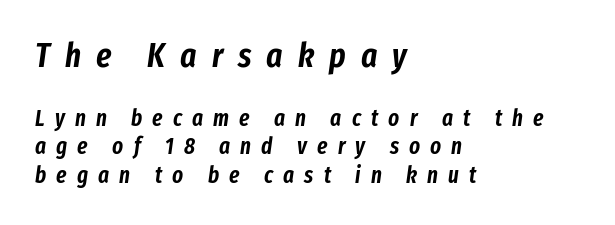
{"italic": "yes", "lean": "right", "slant_degrees": 8, "width": "condensed", "stroke_contrast": "low", "x_height": "medium", "monospaced": "no", "underline": "no", "align": "left", "line_spacing_ratio": 1.23, "letter_spacing": "wide", "letter_spacing_em": 0.44, "larger_block": "first", "size_ratio": 1.48, "glyph_px": 34}
